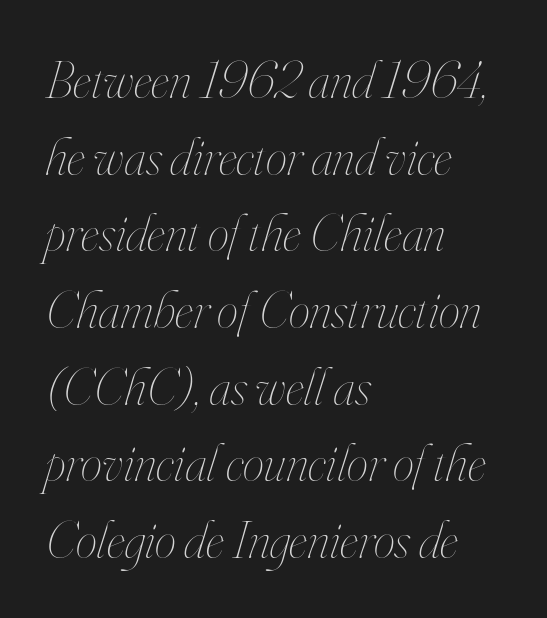
Q: Is the text bold? A: No.
Q: Is the text italic (slanted)? A: Yes, it leans right by about 16 degrees.
Q: Is the text underlined? A: No.
Q: How is the paragraph aligned? A: Left-aligned.
Q: Is the spacing between letters normal or unusually wide? A: Normal.
Q: Is the spacing between lines tight, normal or loose? A: Normal.
Q: Width (condensed, normal, or wide)? A: Condensed.
Q: Stroke contrast? A: High.
Q: x-height? A: Small.
Q: Monospaced? A: No.
